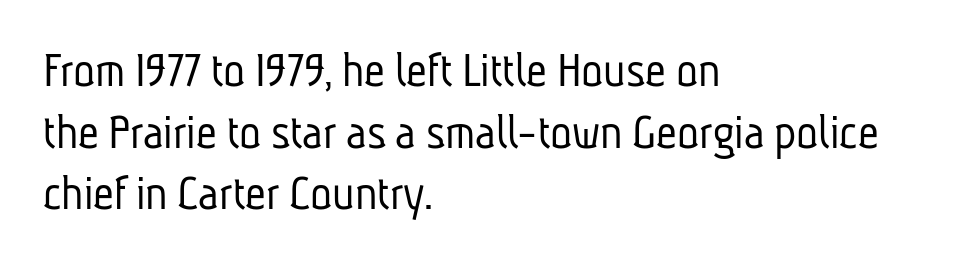
Each word holds together tightly as a unit, with standard inter-letter gaps. This rendering employs a face without finishing strokes, i.e., a sans-serif. Each stroke keeps to a modest, everyday thickness or less. Which margin do the lines hug? The left one — the right edge is uneven.
